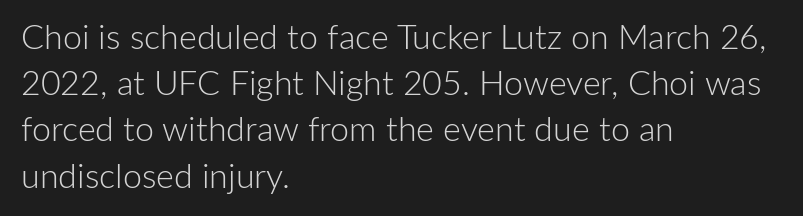
Here the designer chose a conventional face with non-uniform glyph widths. Compared with typical body copy, the letter spacing here is the same. Visually the block forms a straight wall on the left and a jagged coastline on the right. This sample keeps an unexceptional amount of space between lines. Stems here are at most as thick as an everyday book face.
